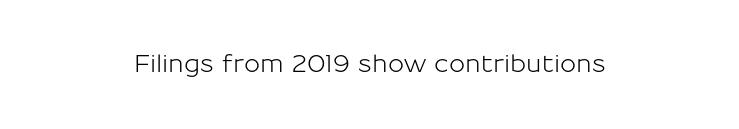
A centered setting, common on invitations and titles, is used for this passage. The glyphs are unaccompanied by any horizontal stroke below them. A typesetter would mark this as roman, not italic. Nothing unusual about the tracking: characters are spaced as the font intends.
